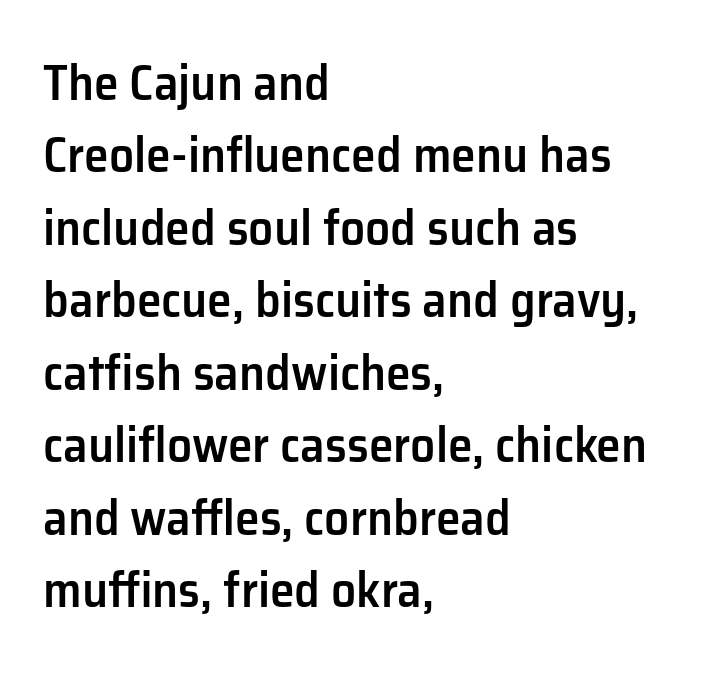
{"serif": "no", "italic": "no", "bold": "semi", "weight": "semibold", "width": "normal", "stroke_contrast": "low", "x_height": "medium", "monospaced": "no", "underline": "no", "align": "left", "line_spacing": "normal", "line_spacing_ratio": 1.45, "letter_spacing": "normal", "letter_spacing_em": 0.0, "glyph_px": 50}
